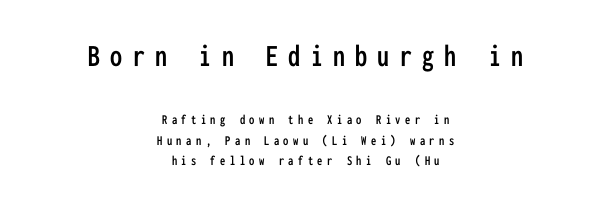
The image shows 32 px condensed sans-serif type, upright, monospaced; set centered, normal line spacing (1.48x), unusually wide letter spacing (+0.32 em), not underlined; the first (top) block is 2.29x larger; low stroke contrast and a medium x-height.
